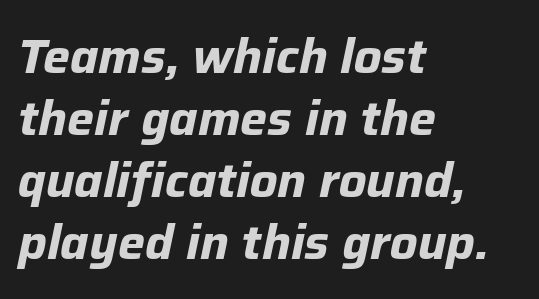
The image shows 48 px bold type, italic (leaning right); set left-aligned, normal line spacing (1.29x), normal letter spacing, not underlined; low stroke contrast and a medium x-height.
